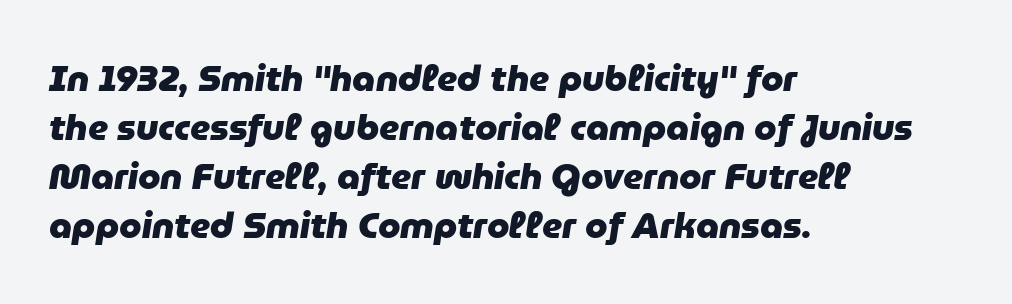
The image shows 36 px heavy type, italic (leaning right); set left-aligned, normal line spacing (1.36x), normal letter spacing, not underlined; low stroke contrast and a medium x-height.
